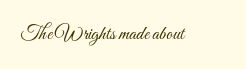
Q: Is the text bold? A: No.
Q: Is the text italic (slanted)? A: Yes.
Q: Is the text underlined? A: No.
Q: Is the spacing between letters normal or unusually wide? A: Normal.
